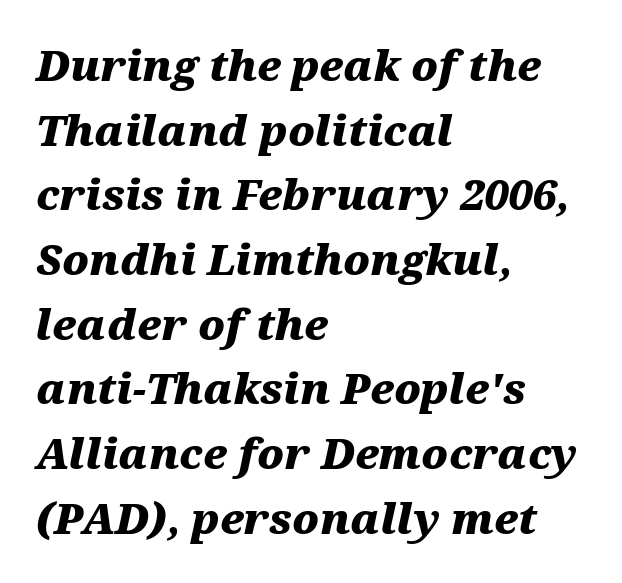
{"italic": "yes", "lean": "right", "slant_degrees": 12, "bold": "yes", "weight": "heavy", "width": "wide", "stroke_contrast": "medium", "x_height": "medium", "monospaced": "no", "underline": "no", "align": "left", "line_spacing": "normal", "line_spacing_ratio": 1.54, "letter_spacing": "normal", "letter_spacing_em": 0.0, "glyph_px": 42}
